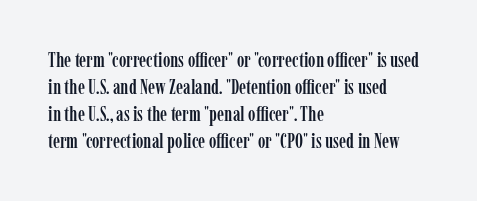
The image shows 20 px text type, upright; set left-aligned, normal line spacing (1.35x), normal letter spacing, not underlined.
